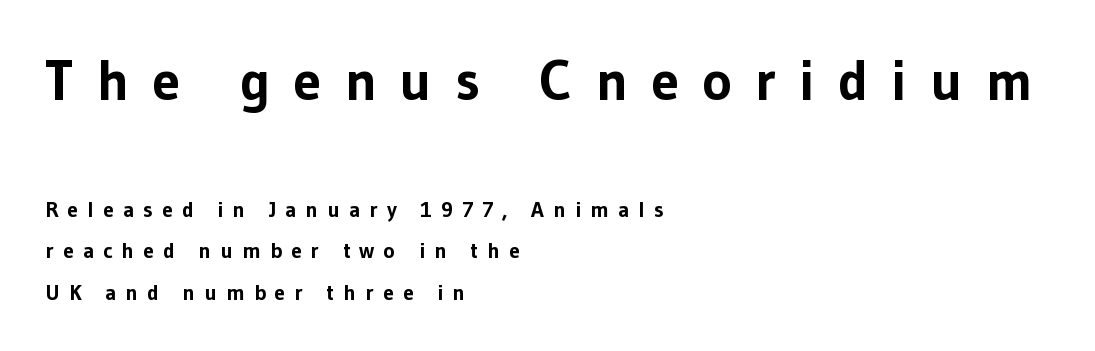
Bigger letters appear in the top chunk; the bottom chunk is reduced. The strip under each line holds only bare page. Characters follow at a spacing far wider than the type designer built in. Note: no serifs on the glyphs. You can tell it's not italic because the verticals are truly vertical. A classic flush-left, rag-right setting is used for this passage.
